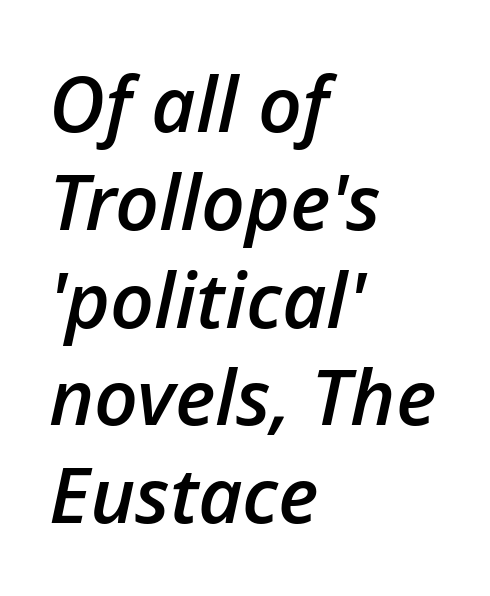
Is the letter spacing exaggerated? No — it looks like the ordinary default. Strokes here are thickened, but only to semibold level. The space directly below the letters is spotless. Character widths vary here, with narrow letters taking less room than wide ones.
